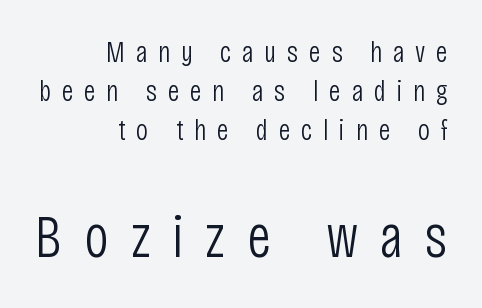
Q: Is the text bold? A: No.
Q: Is the text italic (slanted)? A: No, it is upright.
Q: Is the typeface a serif or a sans-serif typeface? A: Sans-serif.
Q: Is the text underlined? A: No.
Q: How is the paragraph aligned? A: Right-aligned.
Q: Is the spacing between letters normal or unusually wide? A: Unusually wide.
Q: Is the spacing between lines tight, normal or loose? A: Normal.
Q: Which block of text is set in a larger size, the first (top) or the second (bottom)? A: The second (bottom) one.
Q: Width (condensed, normal, or wide)? A: Condensed.
Q: Stroke contrast? A: Low.
Q: x-height? A: Large.
Q: Monospaced? A: No.
